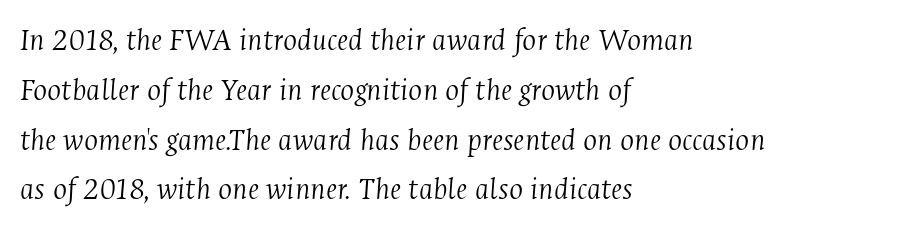
Q: Is the text bold? A: No.
Q: Is the text italic (slanted)? A: Yes, it leans right by about 4 degrees.
Q: Is the typeface a serif or a sans-serif typeface? A: Serif.
Q: Is the text underlined? A: No.
Q: How is the paragraph aligned? A: Left-aligned.
Q: Is the spacing between letters normal or unusually wide? A: Normal.
Q: Is the spacing between lines tight, normal or loose? A: Normal.
Q: Width (condensed, normal, or wide)? A: Condensed.
Q: Stroke contrast? A: Medium.
Q: x-height? A: Medium.
Q: Monospaced? A: No.
